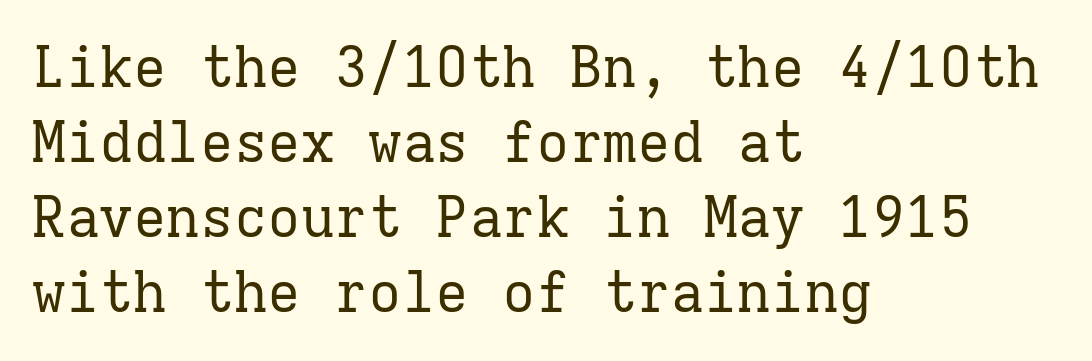
The image shows 56 px regular-weight serif type, upright, monospaced; set left-aligned, normal line spacing (1.34x), normal letter spacing, not underlined; low stroke contrast and a medium x-height.
